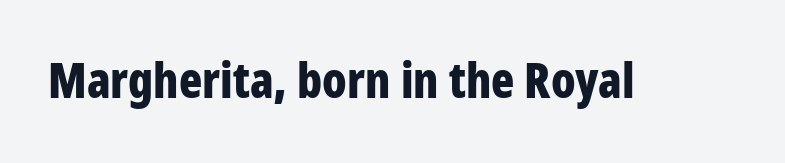
The image shows 48 px bold, condensed sans-serif type, upright; set normal letter spacing, not underlined; low stroke contrast and a large x-height.
